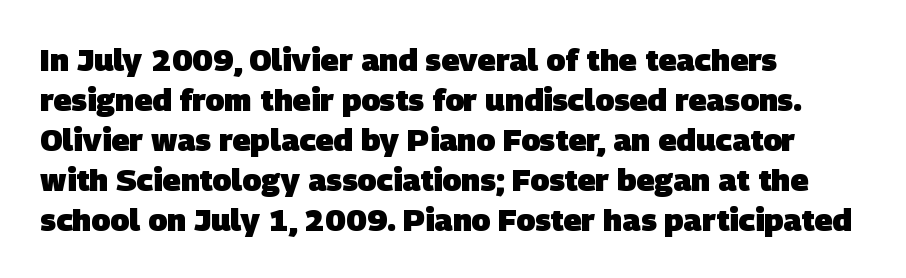
Caption: multi-line text, flush left, ragged right. Each new line begins a customary step beneath the previous one. Nobody touched the tracking dial on this one. Is this a sans? Yes — the strokes have no serifs. Looks like regular typesetting: each glyph gets only the width it needs. Descenders are the only things crossing below the line.
